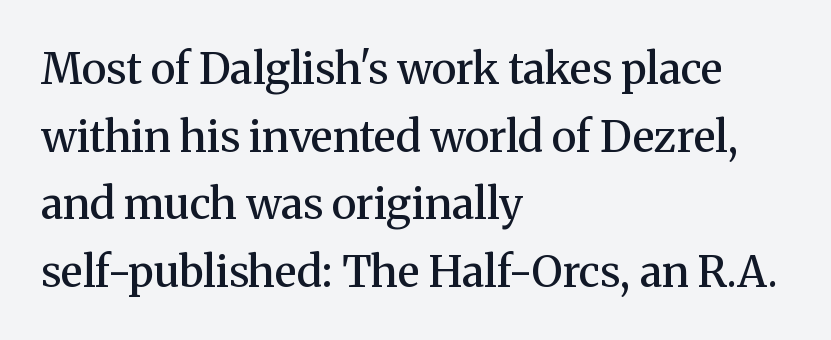
Q: Is the text bold? A: Semi-bold.
Q: Is the text italic (slanted)? A: No, it is upright.
Q: Is the typeface a serif or a sans-serif typeface? A: Serif.
Q: Is the text underlined? A: No.
Q: How is the paragraph aligned? A: Left-aligned.
Q: Is the spacing between letters normal or unusually wide? A: Normal.
Q: Is the spacing between lines tight, normal or loose? A: Normal.
Q: Width (condensed, normal, or wide)? A: Normal.
Q: Stroke contrast? A: Medium.
Q: x-height? A: Medium.
Q: Monospaced? A: No.
